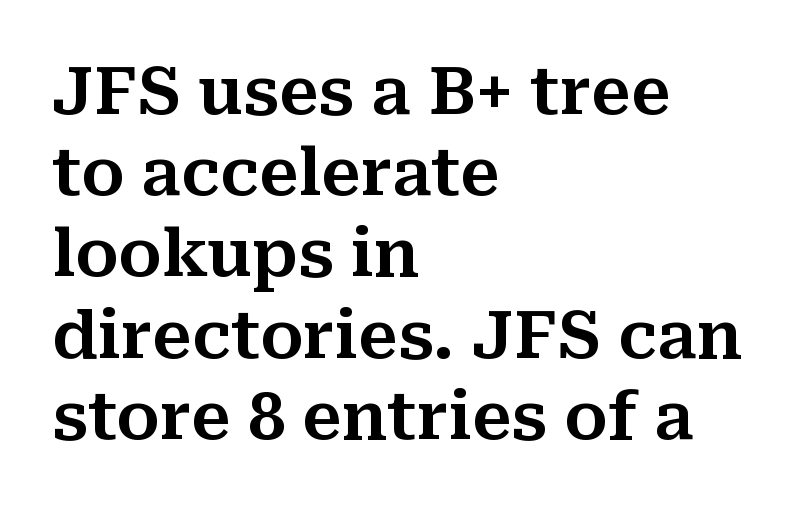
The image shows 66 px serif type, upright; set left-aligned, line spacing 1.23x, normal letter spacing, not underlined; medium stroke contrast and a medium x-height.
